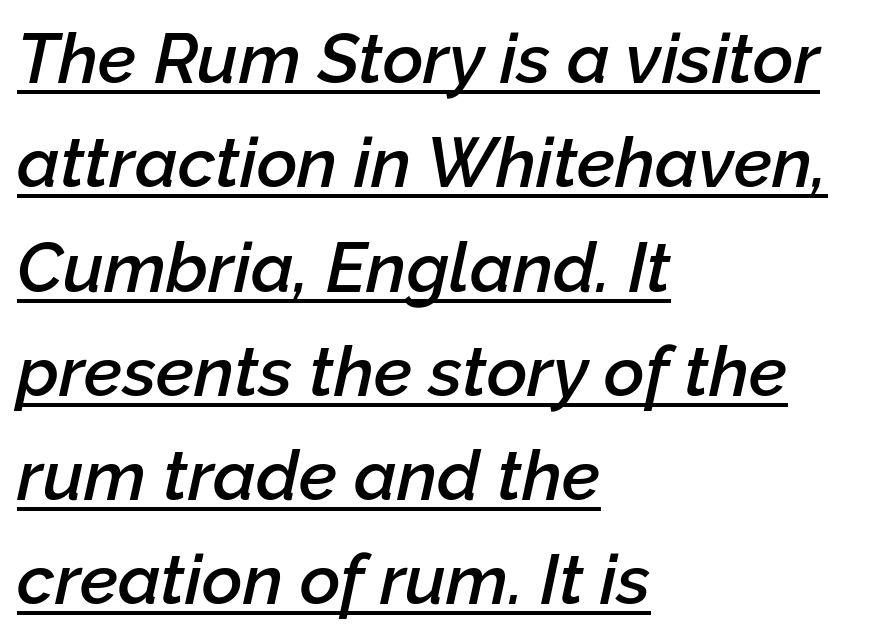
Q: Is the text bold? A: Semi-bold.
Q: Is the text italic (slanted)? A: Yes, it leans right by about 12 degrees.
Q: Is the text underlined? A: Yes.
Q: How is the paragraph aligned? A: Left-aligned.
Q: Is the spacing between letters normal or unusually wide? A: Normal.
Q: Is the spacing between lines tight, normal or loose? A: Normal.
Q: Width (condensed, normal, or wide)? A: Normal.
Q: Stroke contrast? A: Low.
Q: x-height? A: Medium.
Q: Monospaced? A: No.
